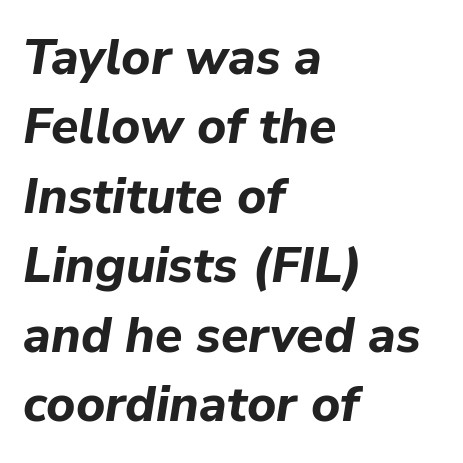
The image shows 50 px bold type, italic (leaning right); set left-aligned, normal line spacing (1.39x), normal letter spacing, not underlined; low stroke contrast and a medium x-height.
